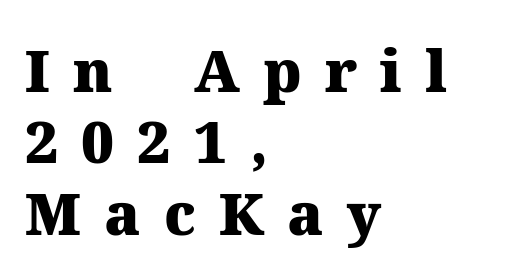
The image shows 58 px heavy serif type, upright; set left-aligned, line spacing 1.23x, unusually wide letter spacing (+0.4 em), not underlined; medium stroke contrast and a medium x-height.
